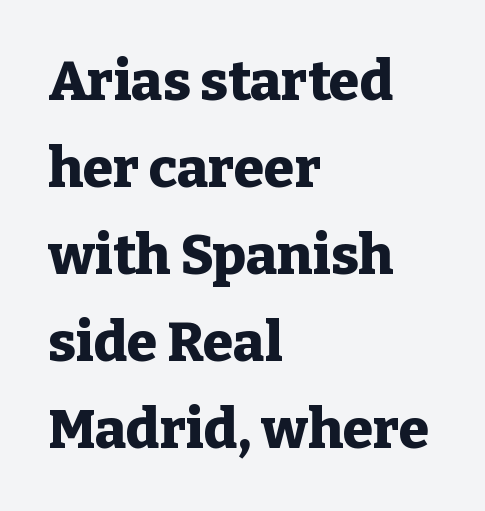
Underline: absent. A typesetter would call this zero additional tracking. These lines are rendered in a variable-pitch font. Does the lettering tilt? It doesn't — this is upright. If you measured baseline to baseline, you'd find a middling distance.
